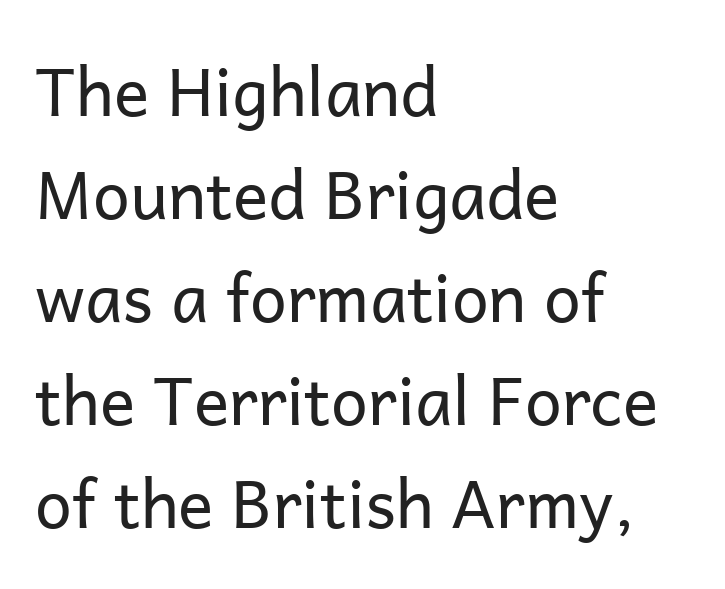
Q: Is the text bold? A: No.
Q: Is the text italic (slanted)? A: No, it is upright.
Q: Is the typeface a serif or a sans-serif typeface? A: Sans-serif.
Q: Is the text underlined? A: No.
Q: How is the paragraph aligned? A: Left-aligned.
Q: Is the spacing between letters normal or unusually wide? A: Normal.
Q: Is the spacing between lines tight, normal or loose? A: Normal.
Q: Width (condensed, normal, or wide)? A: Normal.
Q: Stroke contrast? A: Low.
Q: x-height? A: Medium.
Q: Monospaced? A: No.
